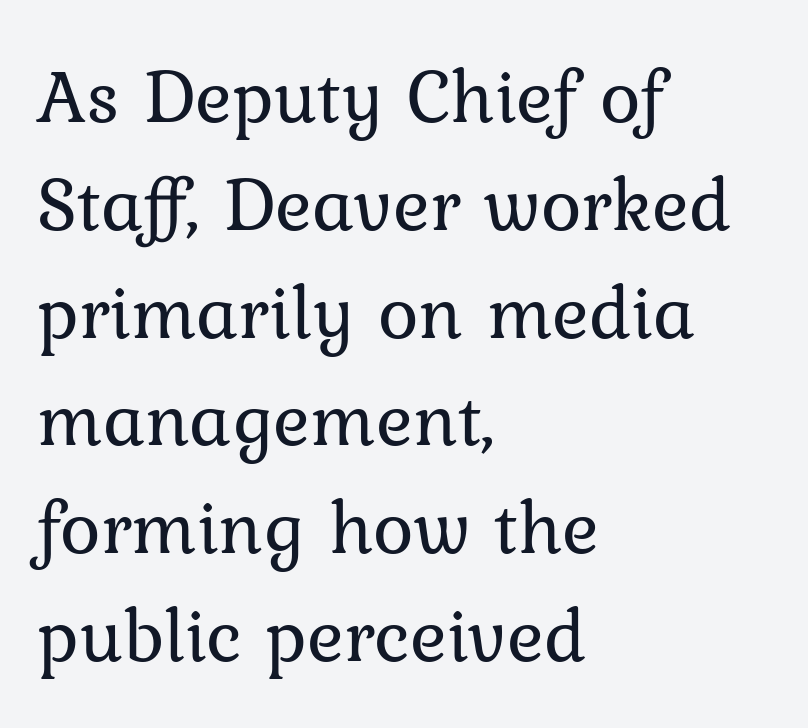
{"serif": "yes", "italic": "no", "bold": "no", "weight": "regular", "width": "normal", "stroke_contrast": "low", "x_height": "medium", "monospaced": "no", "underline": "no", "align": "left", "line_spacing": "normal", "line_spacing_ratio": 1.4, "letter_spacing": "normal", "letter_spacing_em": 0.0, "glyph_px": 77}
